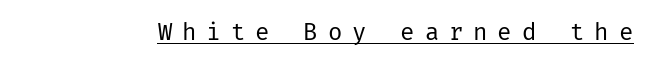
Q: Is the text bold? A: No.
Q: Is the text italic (slanted)? A: No, it is upright.
Q: Is the text underlined? A: Yes.
Q: Is the spacing between letters normal or unusually wide? A: Unusually wide.
